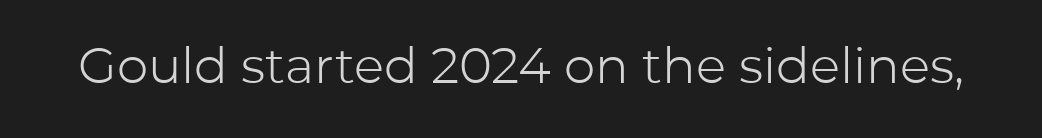
{"serif": "no", "italic": "no", "bold": "no", "weight": "light", "width": "normal", "stroke_contrast": "low", "x_height": "medium", "monospaced": "no", "underline": "no", "letter_spacing": "normal", "letter_spacing_em": 0.0, "glyph_px": 50}
